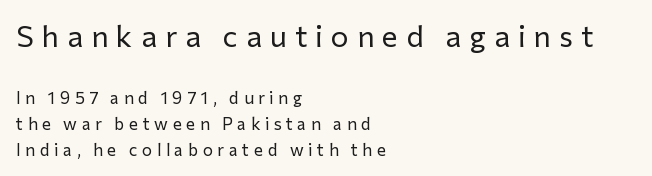
Q: Is the text bold? A: No.
Q: Is the text italic (slanted)? A: No, it is upright.
Q: Is the typeface a serif or a sans-serif typeface? A: Sans-serif.
Q: Is the text underlined? A: No.
Q: How is the paragraph aligned? A: Left-aligned.
Q: Is the spacing between letters normal or unusually wide? A: Unusually wide.
Q: Is the spacing between lines tight, normal or loose? A: Normal.
Q: Which block of text is set in a larger size, the first (top) or the second (bottom)? A: The first (top) one.
Q: Width (condensed, normal, or wide)? A: Normal.
Q: Stroke contrast? A: Low.
Q: x-height? A: Medium.
Q: Monospaced? A: No.
